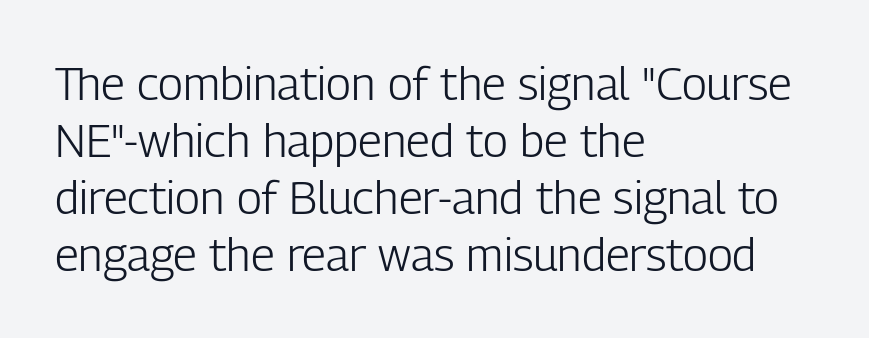
Q: Is the text bold? A: No.
Q: Is the text italic (slanted)? A: No, it is upright.
Q: Is the typeface a serif or a sans-serif typeface? A: Sans-serif.
Q: Is the text underlined? A: No.
Q: How is the paragraph aligned? A: Left-aligned.
Q: Is the spacing between letters normal or unusually wide? A: Normal.
Q: Width (condensed, normal, or wide)? A: Condensed.
Q: Stroke contrast? A: Low.
Q: x-height? A: Medium.
Q: Monospaced? A: No.
